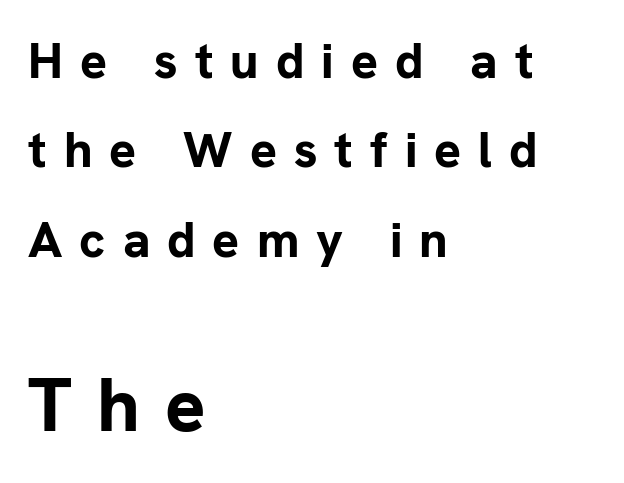
Q: Is the text bold? A: Yes.
Q: Is the text italic (slanted)? A: No, it is upright.
Q: Is the typeface a serif or a sans-serif typeface? A: Sans-serif.
Q: Is the text underlined? A: No.
Q: How is the paragraph aligned? A: Left-aligned.
Q: Is the spacing between letters normal or unusually wide? A: Unusually wide.
Q: Which block of text is set in a larger size, the first (top) or the second (bottom)? A: The second (bottom) one.
Q: Width (condensed, normal, or wide)? A: Normal.
Q: Stroke contrast? A: Low.
Q: x-height? A: Medium.
Q: Monospaced? A: No.
